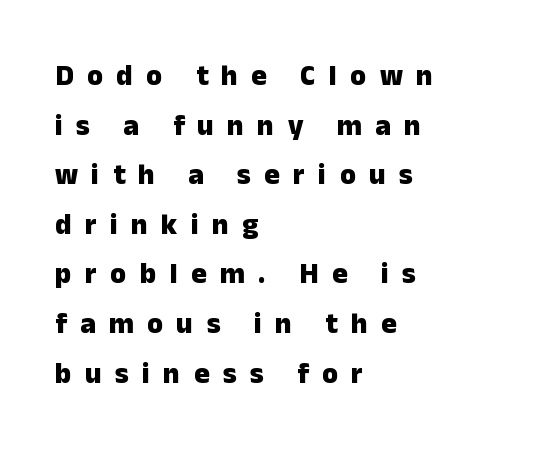
{"serif": "no", "italic": "no", "bold": "yes", "weight": "heavy", "width": "normal", "stroke_contrast": "low", "x_height": "medium", "monospaced": "no", "underline": "no", "align": "left", "line_spacing_ratio": 1.71, "letter_spacing": "wide", "letter_spacing_em": 0.46, "glyph_px": 29}
